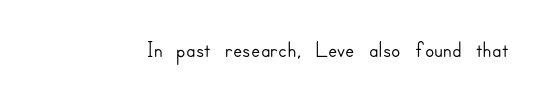
The letterforms sit shoulder to shoulder at normal distance. Bare-footed words on every line. These lines are composed in type without serifs. The passage shown is typed in a proportional face where columns would drift. Quick note: not italic, upright.
